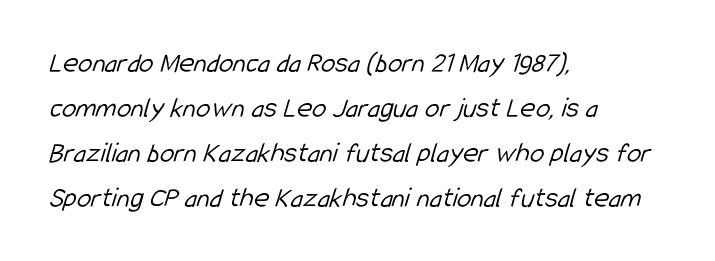
Spacing verdict: proportional, widths tailored to each character. Notice how the passage keeps a crisp vertical edge on the left only. Is the letter spacing exaggerated? No — it looks like the ordinary default. A light-to-regular cut is what we see here. The typeface chosen for these lines omits serifs.
